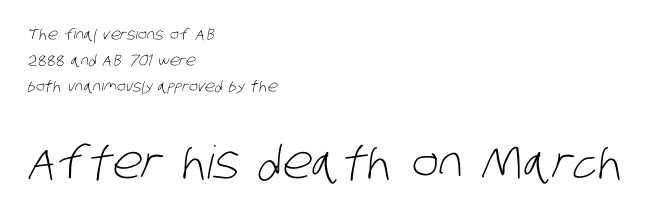
Q: Is the text bold? A: No.
Q: Is the typeface a serif or a sans-serif typeface? A: Sans-serif.
Q: Is the text underlined? A: No.
Q: How is the paragraph aligned? A: Left-aligned.
Q: Is the spacing between letters normal or unusually wide? A: Normal.
Q: Which block of text is set in a larger size, the first (top) or the second (bottom)? A: The second (bottom) one.
Q: Width (condensed, normal, or wide)? A: Condensed.
Q: Stroke contrast? A: Low.
Q: x-height? A: Large.
Q: Monospaced? A: No.
